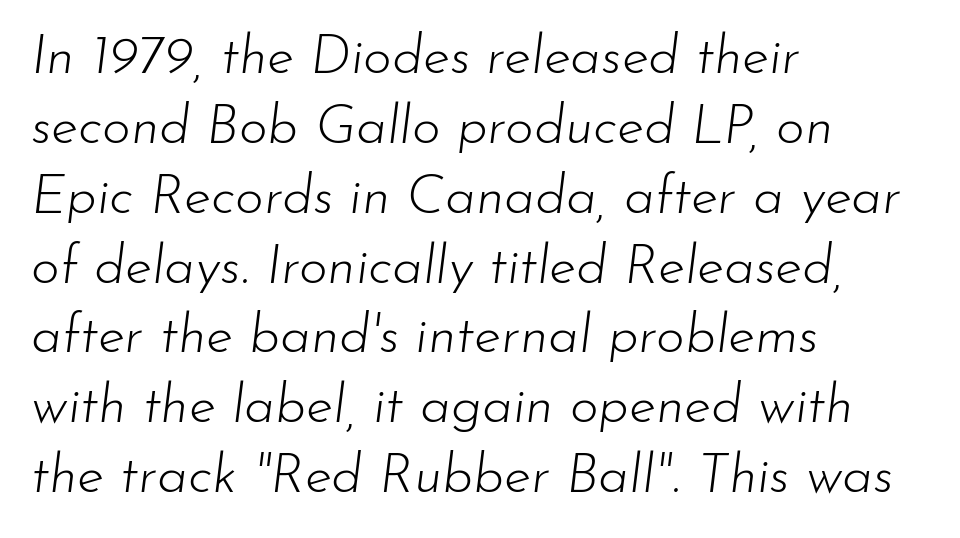
Q: Is the text bold? A: No.
Q: Is the text italic (slanted)? A: Yes, it leans right by about 7 degrees.
Q: Is the text underlined? A: No.
Q: How is the paragraph aligned? A: Left-aligned.
Q: Is the spacing between letters normal or unusually wide? A: Normal.
Q: Is the spacing between lines tight, normal or loose? A: Normal.
Q: Width (condensed, normal, or wide)? A: Normal.
Q: Stroke contrast? A: Low.
Q: x-height? A: Small.
Q: Monospaced? A: No.
